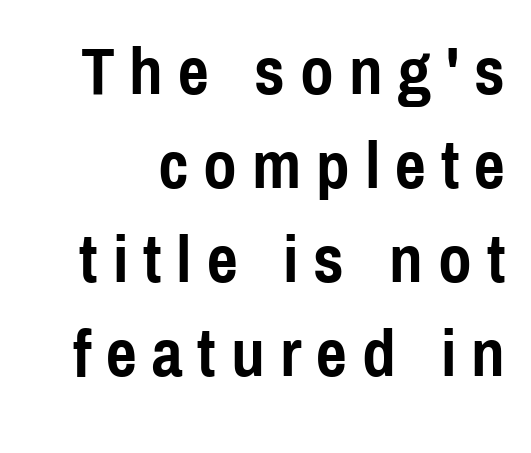
{"serif": "no", "italic": "no", "bold": "yes", "weight": "semibold", "width": "condensed", "x_height": "medium", "monospaced": "no", "underline": "no", "line_spacing": "normal", "line_spacing_ratio": 1.38, "letter_spacing": "wide", "letter_spacing_em": 0.22, "glyph_px": 68}
